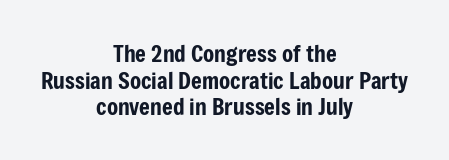
Caption: multi-line text, centered on the measure. A typesetter would mark this as roman, not italic. These lines keep a tight, regular rhythm from letter to letter. Rule under the text: the space is simply empty.
